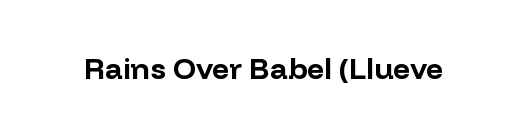
The specimen reads as upright at a glance. In terms of letterform style, serifs are entirely absent. What stands out about the letter spacing? Nothing — it is the standard amount. Chunky letters — that's bold for sure. Proportional: the letters do not fall into vertical columns. Check under the words: just untouched page.
